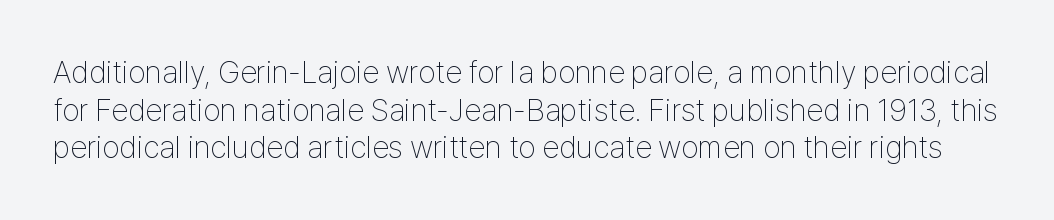
{"serif": "no", "italic": "no", "bold": "no", "weight": "thin", "width": "condensed", "stroke_contrast": "low", "x_height": "medium", "monospaced": "no", "underline": "no", "line_spacing_ratio": 1.21, "letter_spacing": "normal", "letter_spacing_em": 0.0, "glyph_px": 31}
